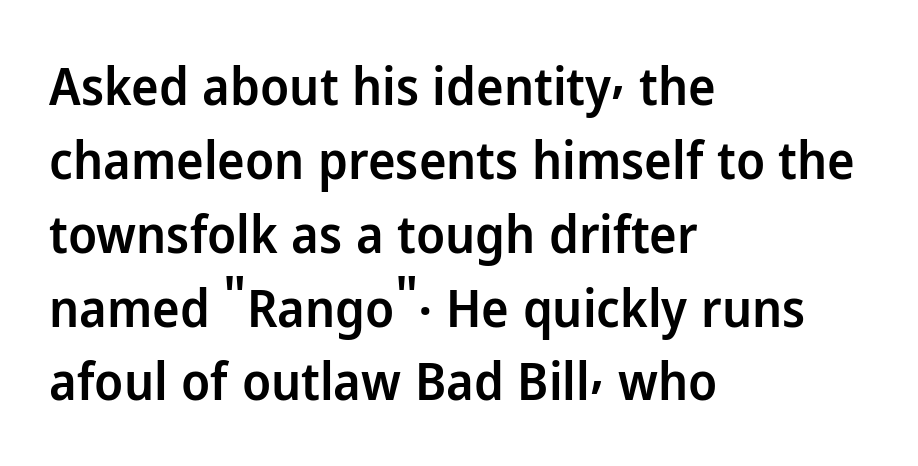
{"serif": "no", "italic": "no", "bold": "semi", "weight": "semibold", "width": "normal", "stroke_contrast": "low", "x_height": "medium", "monospaced": "no", "underline": "no", "align": "left", "line_spacing": "normal", "line_spacing_ratio": 1.42, "letter_spacing": "normal", "letter_spacing_em": 0.0, "glyph_px": 52}
